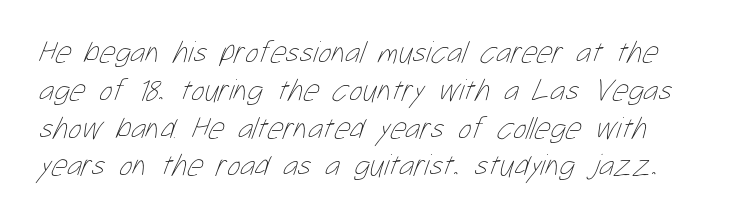
Q: Is the text bold? A: No.
Q: Is the text underlined? A: No.
Q: Is the spacing between letters normal or unusually wide? A: Normal.
Q: Width (condensed, normal, or wide)? A: Condensed.
Q: Stroke contrast? A: Low.
Q: x-height? A: Medium.
Q: Monospaced? A: No.
